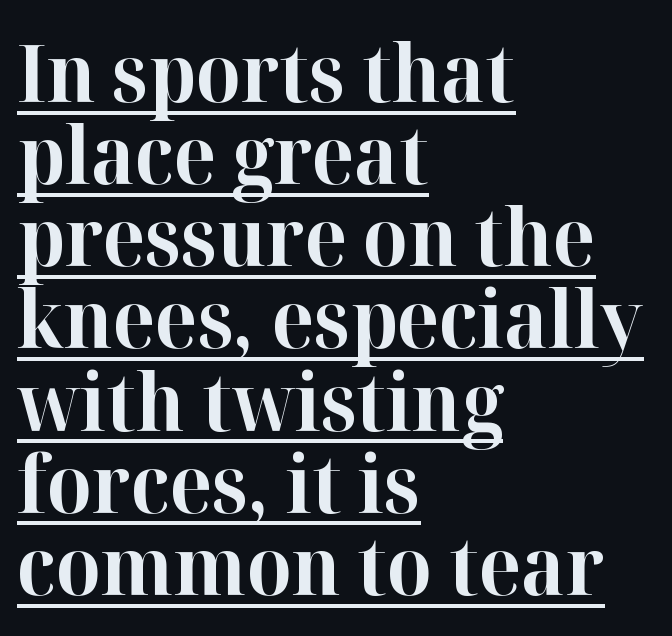
The image shows 79 px bold serif type, upright; set left-aligned, tight line spacing (1.04x), normal letter spacing, underlined; high stroke contrast and a medium x-height.
